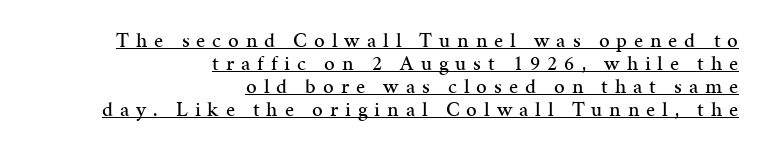
{"italic": "no", "underline": "yes", "align": "right", "line_spacing": "tight", "line_spacing_ratio": 1.09, "letter_spacing": "wide", "letter_spacing_em": 0.33, "glyph_px": 21}
